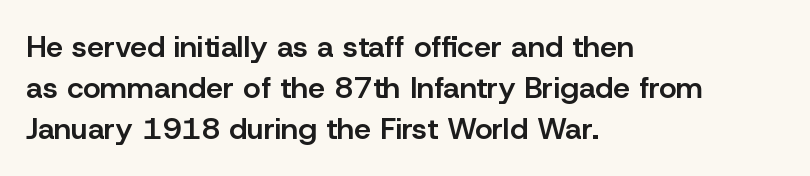
Line spacing here is normal. Beneath every word, the page is bare. The paragraph shown leans on its left margin. These lines are rendered in a variable-pitch font. Every stem runs plumb, perpendicular to the baseline.
